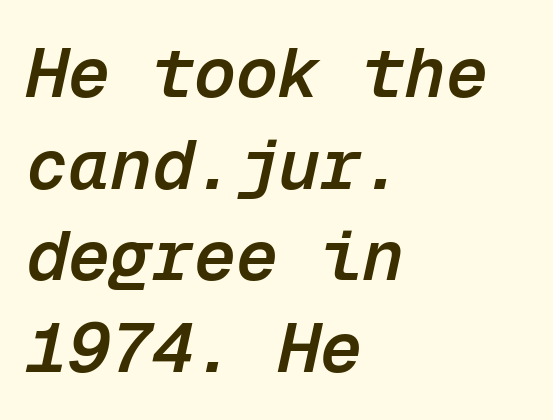
Each word holds together tightly as a unit, with standard inter-letter gaps. As a designer I'd log this as weight 600, semibold. Regarding leading, the lines here are spaced in the standard way. Nobody drew a line under any word here. Casual observation: everything's shoved over to the left. Slant detected: the letters are inclined.
